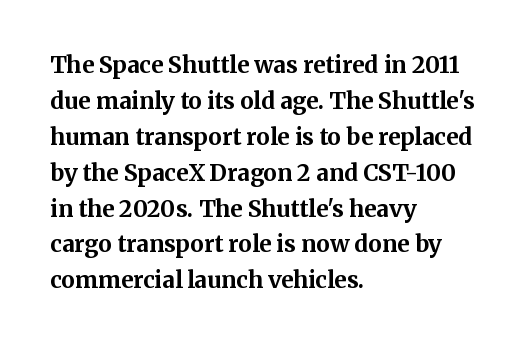
{"italic": "no", "bold": "yes", "underline": "no", "align": "left", "line_spacing": "normal", "line_spacing_ratio": 1.56, "letter_spacing": "normal", "letter_spacing_em": 0.0, "glyph_px": 23}
